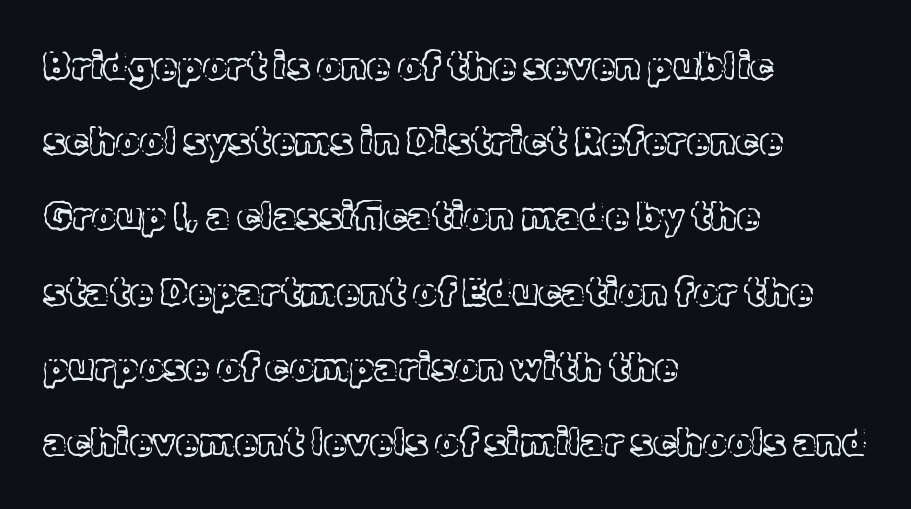
Q: Is the text italic (slanted)? A: No, it is upright.
Q: Is the text underlined? A: No.
Q: How is the paragraph aligned? A: Left-aligned.
Q: Is the spacing between letters normal or unusually wide? A: Normal.
Q: Is the spacing between lines tight, normal or loose? A: Loose.
Q: Width (condensed, normal, or wide)? A: Normal.
Q: x-height? A: Medium.
Q: Monospaced? A: No.
